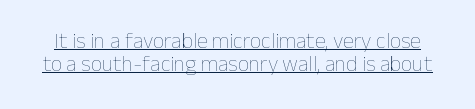
The image shows 22 px text type, upright; set tight line spacing (1.04x), normal letter spacing, underlined.
